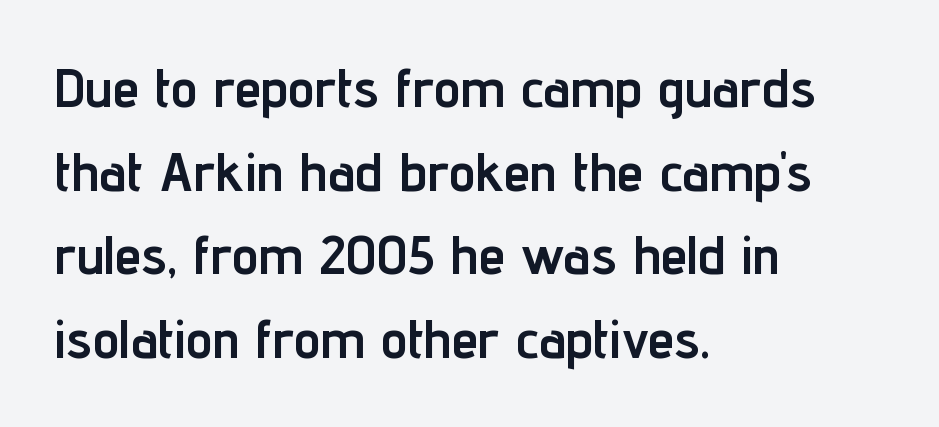
Q: Is the text bold? A: Yes.
Q: Is the text italic (slanted)? A: No, it is upright.
Q: Is the typeface a serif or a sans-serif typeface? A: Sans-serif.
Q: Is the text underlined? A: No.
Q: How is the paragraph aligned? A: Left-aligned.
Q: Is the spacing between letters normal or unusually wide? A: Normal.
Q: Is the spacing between lines tight, normal or loose? A: Normal.
Q: Width (condensed, normal, or wide)? A: Condensed.
Q: Stroke contrast? A: Low.
Q: x-height? A: Medium.
Q: Monospaced? A: No.
